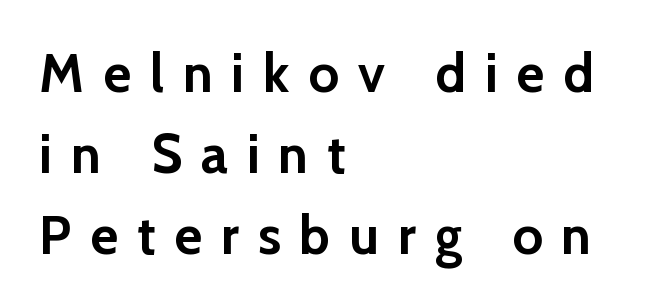
The lettering stays uniformly vertical, giving the passage a roman look. Descender tails drop into unmarked territory. A typesetter would call this proportional, since set widths differ per character. The rendering uses a bold face; every stroke is thick and dark. A typesetter would call this leading conventional body-copy spacing.
